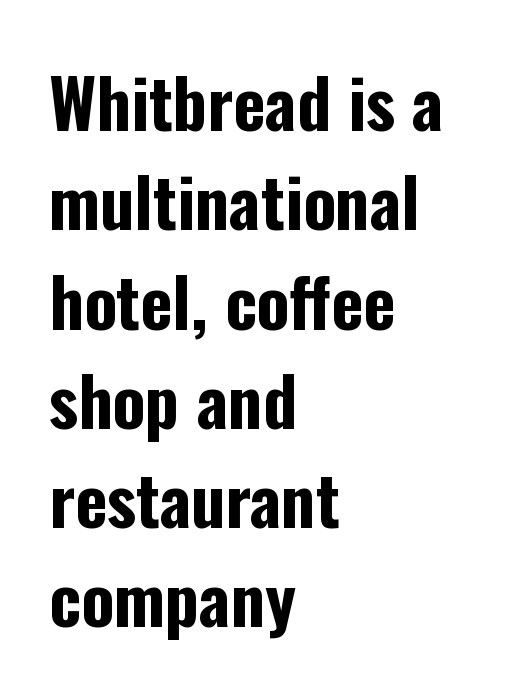
The image shows 68 px bold, condensed sans-serif type, upright; set left-aligned, normal line spacing (1.46x), normal letter spacing, not underlined; low stroke contrast and a medium x-height.
